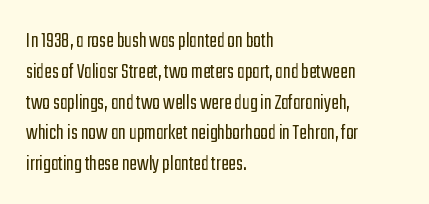
{"italic": "no", "bold": "no", "underline": "no", "align": "left", "line_spacing": "normal", "line_spacing_ratio": 1.34, "letter_spacing": "normal", "letter_spacing_em": 0.0, "glyph_px": 23}
